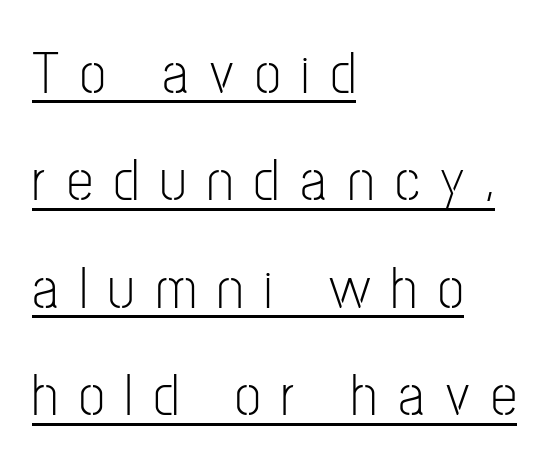
The letterforms sit at book weight or below. Does a line run under the words? Yes, clearly. What stands out about the letter spacing? Its width — letters are far apart. Proportional: the letters do not fall into vertical columns.
